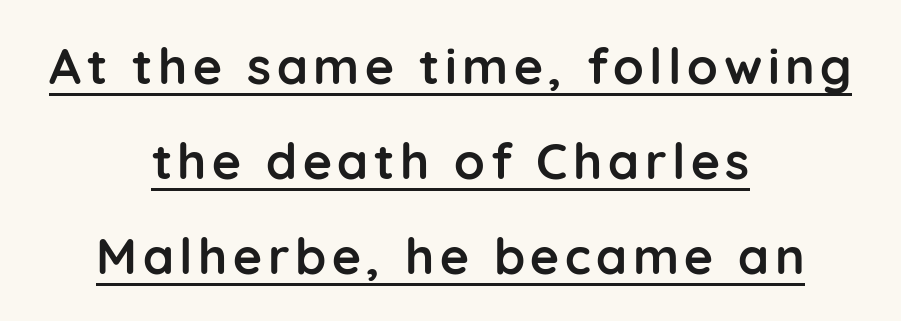
{"serif": "no", "italic": "no", "bold": "yes", "weight": "semibold", "width": "normal", "stroke_contrast": "low", "x_height": "medium", "monospaced": "no", "underline": "yes", "align": "center", "line_spacing": "loose", "line_spacing_ratio": 1.9, "glyph_px": 50}
